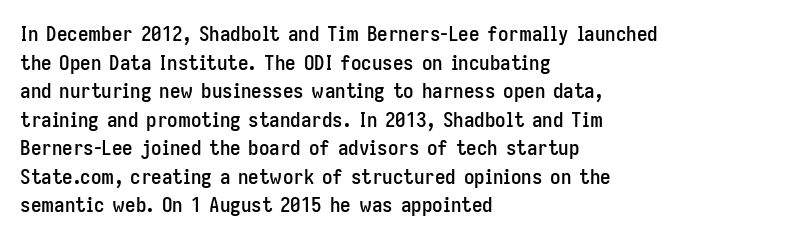
The image shows 21 px text type, upright; set left-aligned, normal line spacing (1.36x), normal letter spacing, not underlined.
